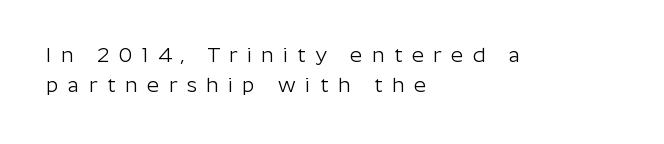
Q: Is the text bold? A: No.
Q: Is the text italic (slanted)? A: No, it is upright.
Q: Is the text underlined? A: No.
Q: How is the paragraph aligned? A: Left-aligned.
Q: Is the spacing between letters normal or unusually wide? A: Unusually wide.
Q: Is the spacing between lines tight, normal or loose? A: Normal.
